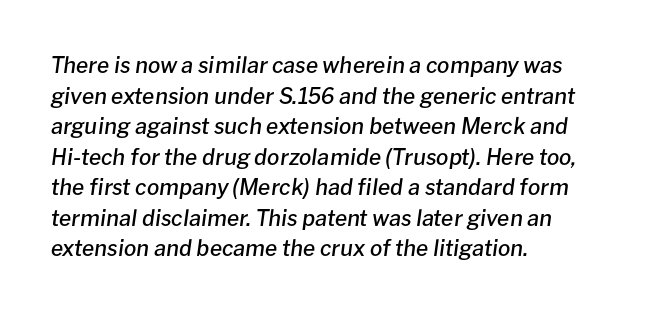
Q: Is the text bold? A: Semi-bold.
Q: Is the text italic (slanted)? A: Yes, it leans right by about 8 degrees.
Q: Is the text underlined? A: No.
Q: How is the paragraph aligned? A: Left-aligned.
Q: Is the spacing between letters normal or unusually wide? A: Normal.
Q: Is the spacing between lines tight, normal or loose? A: Normal.
